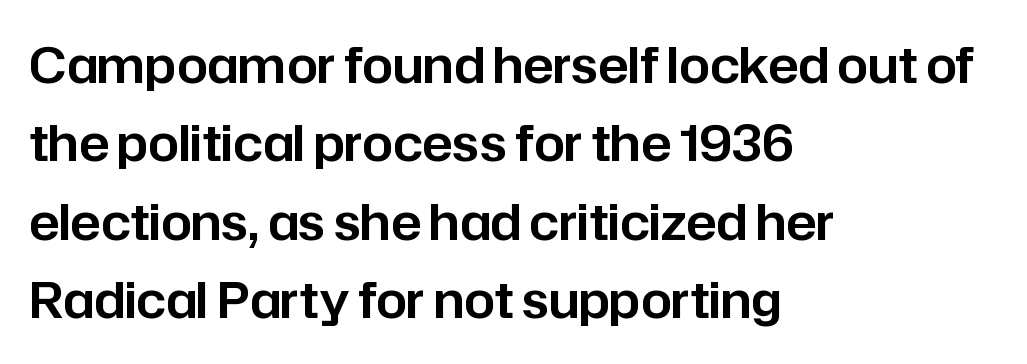
{"serif": "no", "italic": "no", "width": "normal", "stroke_contrast": "low", "x_height": "medium", "monospaced": "no", "underline": "no", "align": "left", "line_spacing": "normal", "line_spacing_ratio": 1.6, "letter_spacing": "normal", "letter_spacing_em": 0.0, "glyph_px": 49}
